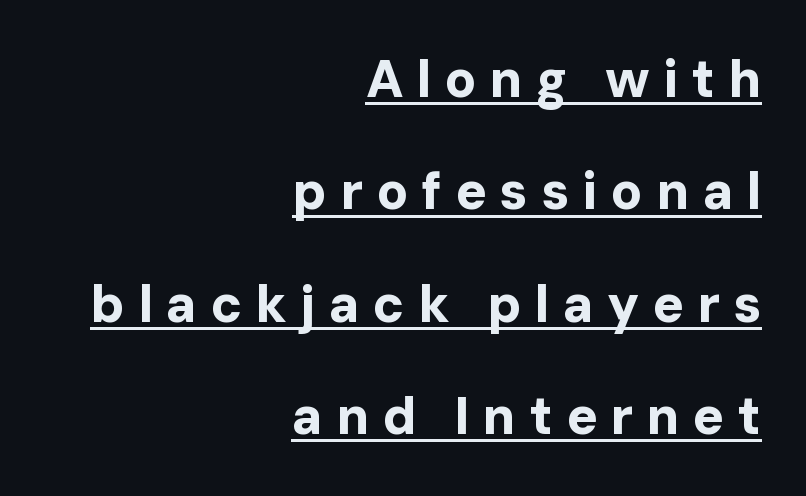
Q: Is the text bold? A: Yes.
Q: Is the text italic (slanted)? A: No, it is upright.
Q: Is the typeface a serif or a sans-serif typeface? A: Sans-serif.
Q: Is the text underlined? A: Yes.
Q: How is the paragraph aligned? A: Right-aligned.
Q: Is the spacing between letters normal or unusually wide? A: Unusually wide.
Q: Is the spacing between lines tight, normal or loose? A: Loose.
Q: Width (condensed, normal, or wide)? A: Normal.
Q: Stroke contrast? A: Low.
Q: x-height? A: Medium.
Q: Monospaced? A: No.
